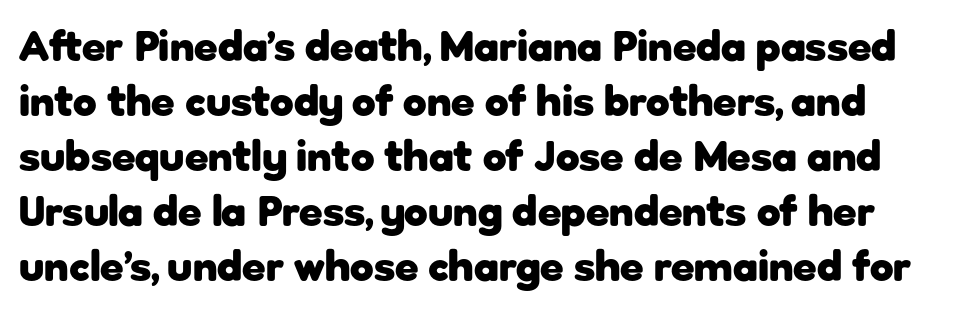
{"serif": "no", "italic": "no", "bold": "yes", "weight": "heavy", "width": "normal", "stroke_contrast": "low", "x_height": "medium", "monospaced": "no", "underline": "no", "line_spacing": "normal", "line_spacing_ratio": 1.28, "letter_spacing": "normal", "letter_spacing_em": 0.0, "glyph_px": 43}
